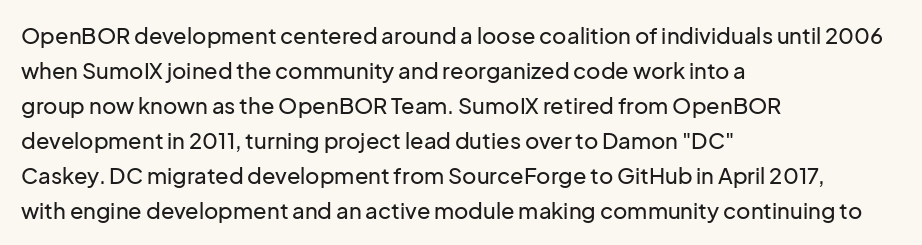
The vertical gap from one line to the next is medium. In terms of posture, this sample is upright. The ragged edge is on the right, which tells us the setting is flush left. Look at the tracking — it's just the regular setting, nothing added. Only glyphs here, with clear space below each row.
